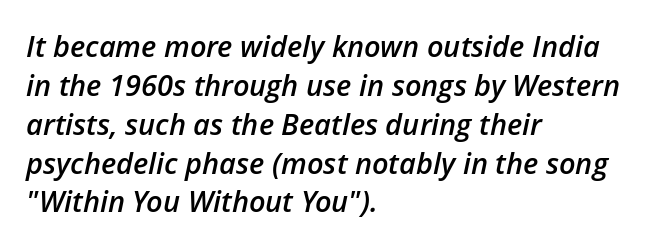
{"italic": "yes", "lean": "right", "slant_degrees": 12, "bold": "semi", "weight": "semibold", "width": "normal", "stroke_contrast": "low", "x_height": "medium", "monospaced": "no", "underline": "no", "align": "left", "line_spacing": "normal", "line_spacing_ratio": 1.34, "letter_spacing": "normal", "letter_spacing_em": 0.0, "glyph_px": 29}
